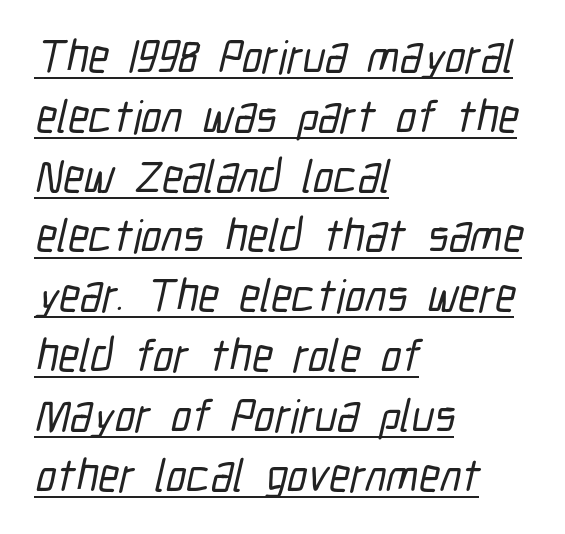
Check where the strokes stop: nothing finishes them off — pure sans. How would I describe the line gaps? Plain and ordinary. Short note: letters normally spaced. The passage shown is typed in a proportional face where columns would drift.
